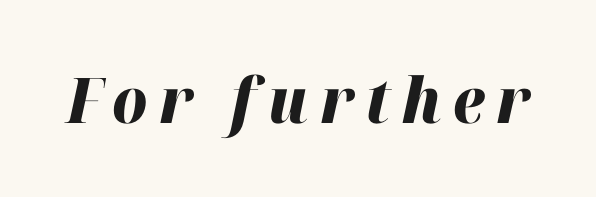
This is heavy type, rendered in bold. The letters are slanted; this is an italic face. The gap between lines stays unmarked. You could not count columns in this text — the font is proportionally spaced.
